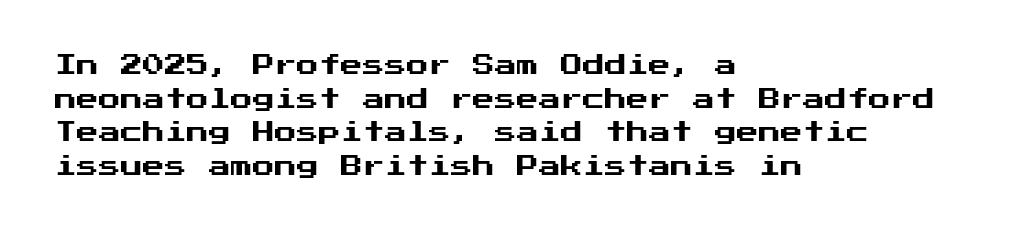
{"italic": "no", "underline": "no", "align": "left", "line_spacing": "normal", "line_spacing_ratio": 1.53, "letter_spacing": "normal", "letter_spacing_em": 0.0, "glyph_px": 22}
